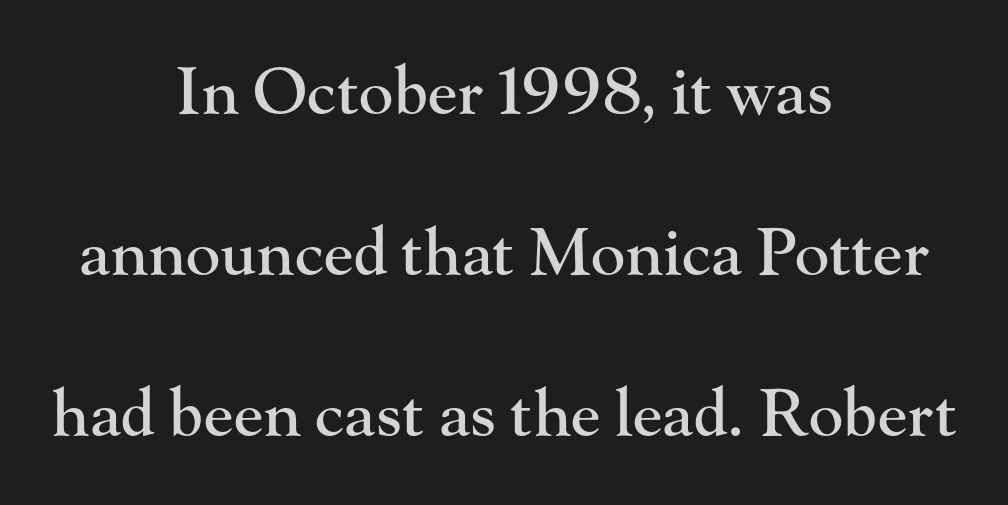
The image shows 65 px serif type, upright; set centered, loose line spacing (2.48x), normal letter spacing, not underlined; high stroke contrast and a small x-height.
